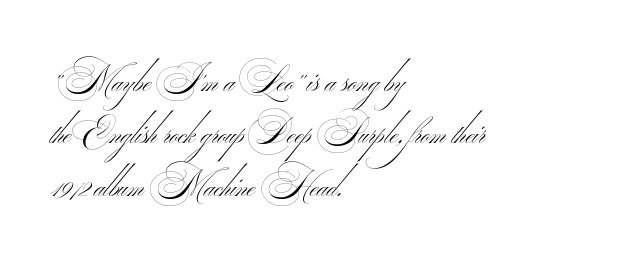
The vertical gap from one line to the next is medium. Underline: absent. Is this a sans? Yes — the strokes have no serifs. A classic flush-left, rag-right setting is used for this passage. Stems and bowls with no extra thickness — not bold.
